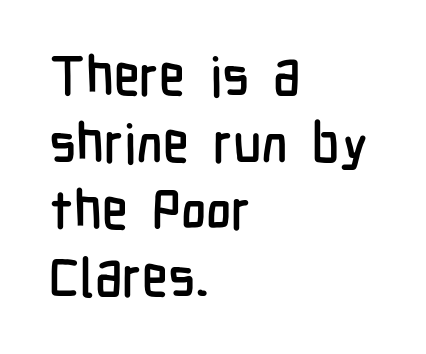
The image shows 54 px condensed sans-serif type, upright; set left-aligned, line spacing 1.24x, normal letter spacing, not underlined; low stroke contrast and a medium x-height.
